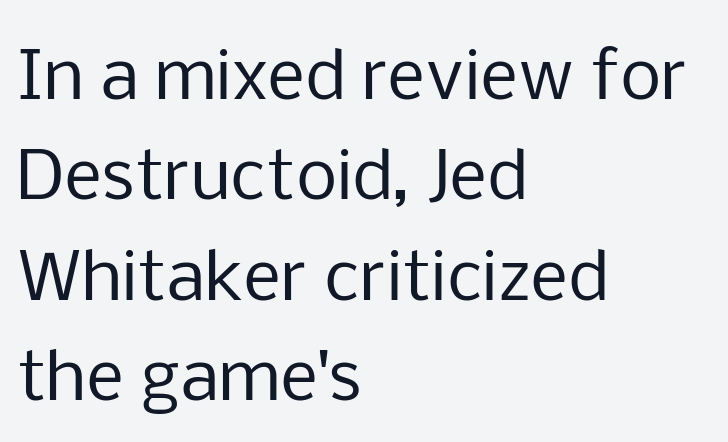
Do the characters align in a grid? No, the font is proportional. Posture: upright roman. Font category for this specimen: sans-serif. Default kerning and tracking; the words read as compact shapes.
